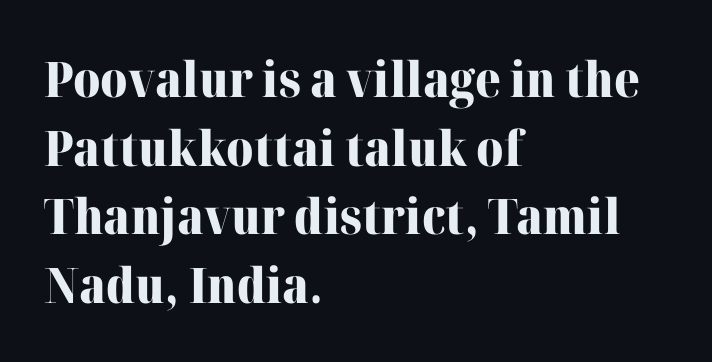
{"serif": "yes", "italic": "no", "bold": "yes", "weight": "heavy", "width": "normal", "stroke_contrast": "high", "x_height": "medium", "monospaced": "no", "underline": "no", "align": "left", "line_spacing": "normal", "line_spacing_ratio": 1.4, "letter_spacing": "normal", "letter_spacing_em": 0.0, "glyph_px": 49}
